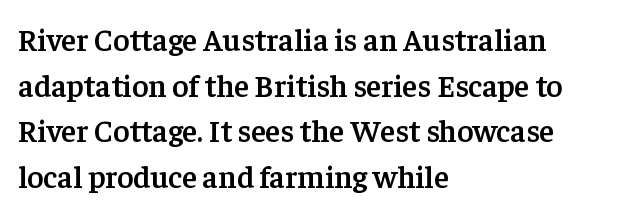
The image shows 31 px semibold serif type, upright; set left-aligned, normal line spacing (1.47x), normal letter spacing, not underlined; low stroke contrast and a medium x-height.
